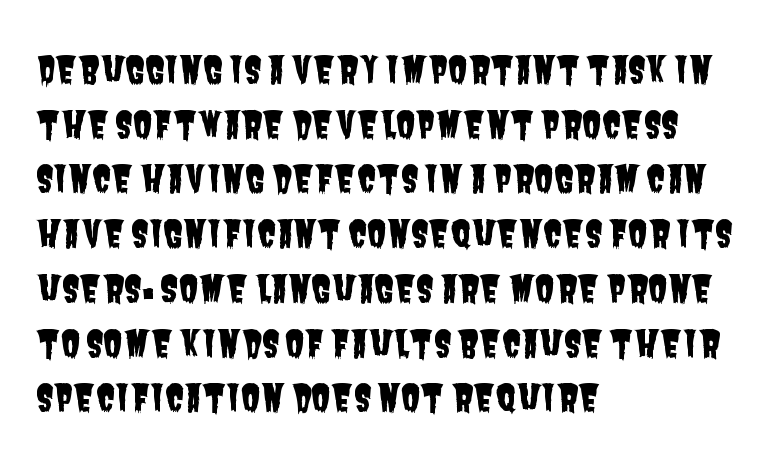
{"serif": "no", "width": "condensed", "stroke_contrast": "low", "x_height": "large", "monospaced": "no", "underline": "no", "align": "left", "line_spacing": "normal", "line_spacing_ratio": 1.52, "letter_spacing": "normal", "letter_spacing_em": 0.0, "glyph_px": 36}
